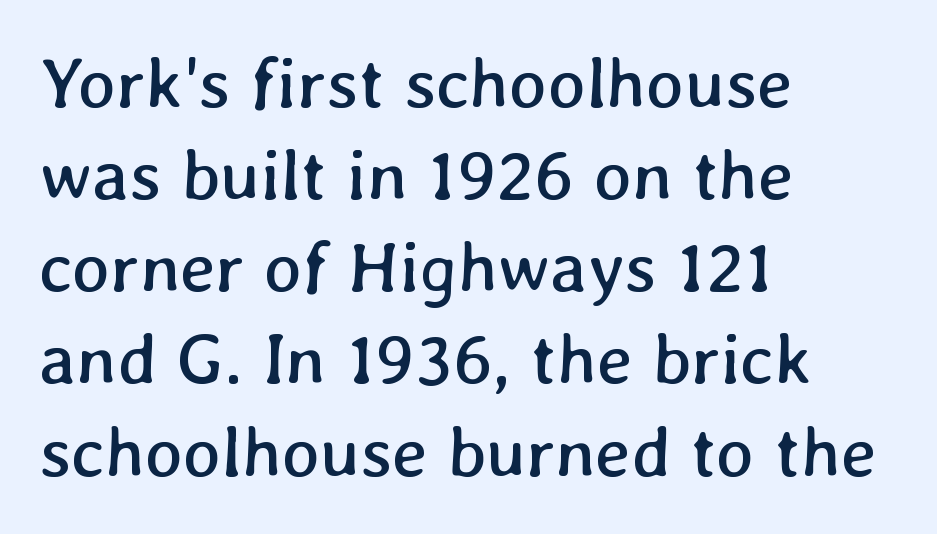
Q: Is the text bold? A: No.
Q: Is the text underlined? A: No.
Q: How is the paragraph aligned? A: Left-aligned.
Q: Is the spacing between letters normal or unusually wide? A: Normal.
Q: Is the spacing between lines tight, normal or loose? A: Normal.
Q: Width (condensed, normal, or wide)? A: Normal.
Q: Stroke contrast? A: Low.
Q: x-height? A: Medium.
Q: Monospaced? A: No.
